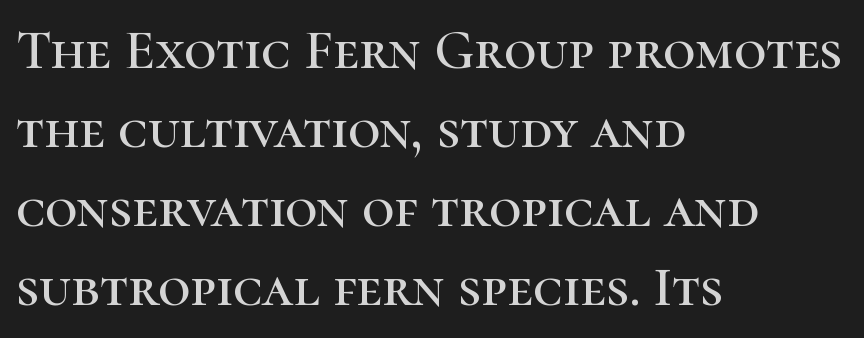
{"serif": "yes", "italic": "no", "width": "normal", "stroke_contrast": "high", "x_height": "medium", "monospaced": "no", "underline": "no", "align": "left", "line_spacing": "normal", "line_spacing_ratio": 1.41, "letter_spacing": "normal", "letter_spacing_em": 0.0, "glyph_px": 56}
